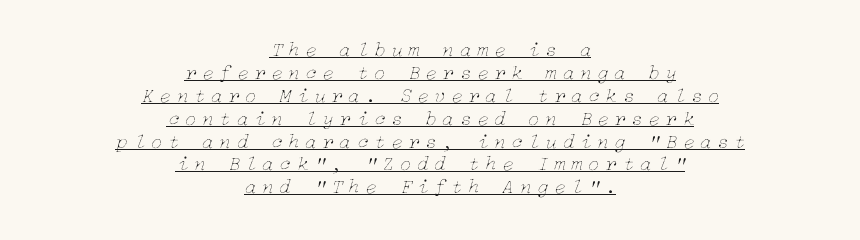
It's the slanting kind of type. The specimen includes a rule beneath the text block's lines. Successive baselines arrive quickly, one right under another. Observe the wide spacing: letters keep a clear distance from each other. Does the copy run flush right? No — it is centered line by line. The letterforms sit at book weight or below.
